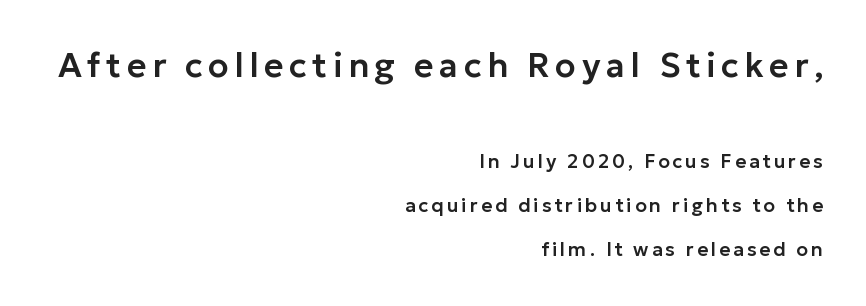
The image shows 34 px sans-serif type, upright; set right-aligned, loose line spacing (2.32x), not underlined; the first (top) block is 1.79x larger; low stroke contrast and a medium x-height.
